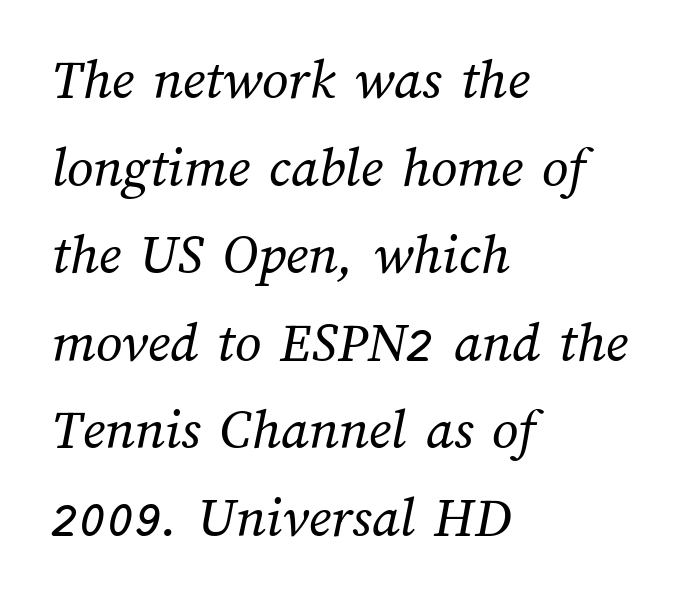
No chunkiness to these letters — they're not bold. Glyph-to-glyph distance matches everyday printed text. Beneath every word, the page is bare. You could not count columns in this text — the font is proportionally spaced.
